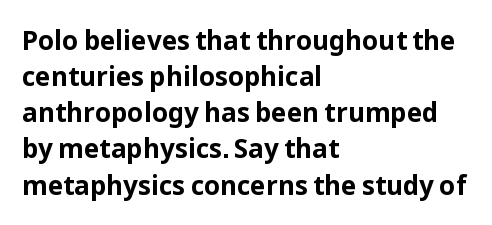
Clear beneath every line of the passage. The typography opts for an upright posture over an oblique one. Evenly set lines give the paragraph a standard silhouette. Standard letterfit; no display-style spreading of the glyphs. The compositor pushed each line to the left boundary.
